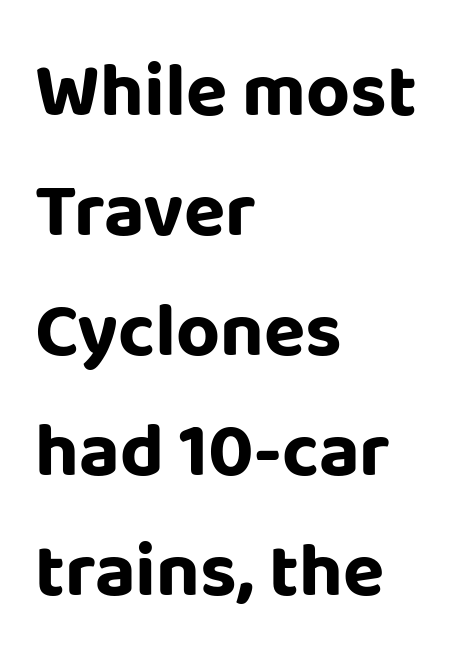
{"serif": "no", "italic": "no", "bold": "yes", "weight": "bold", "width": "normal", "stroke_contrast": "low", "x_height": "large", "monospaced": "no", "underline": "no", "align": "left", "line_spacing": "normal", "line_spacing_ratio": 1.58, "letter_spacing": "normal", "letter_spacing_em": 0.0, "glyph_px": 76}
